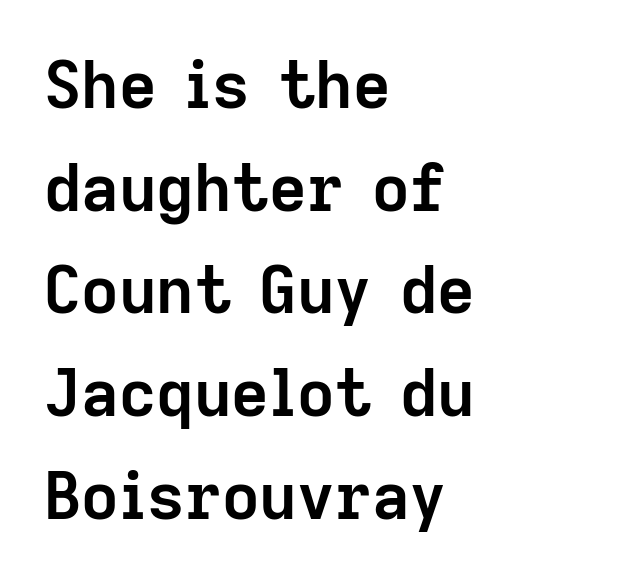
Q: Is the text bold? A: Yes.
Q: Is the text italic (slanted)? A: No, it is upright.
Q: Is the typeface a serif or a sans-serif typeface? A: Sans-serif.
Q: Is the text underlined? A: No.
Q: How is the paragraph aligned? A: Left-aligned.
Q: Is the spacing between letters normal or unusually wide? A: Normal.
Q: Is the spacing between lines tight, normal or loose? A: Normal.
Q: Width (condensed, normal, or wide)? A: Normal.
Q: Stroke contrast? A: Low.
Q: x-height? A: Medium.
Q: Monospaced? A: No.
